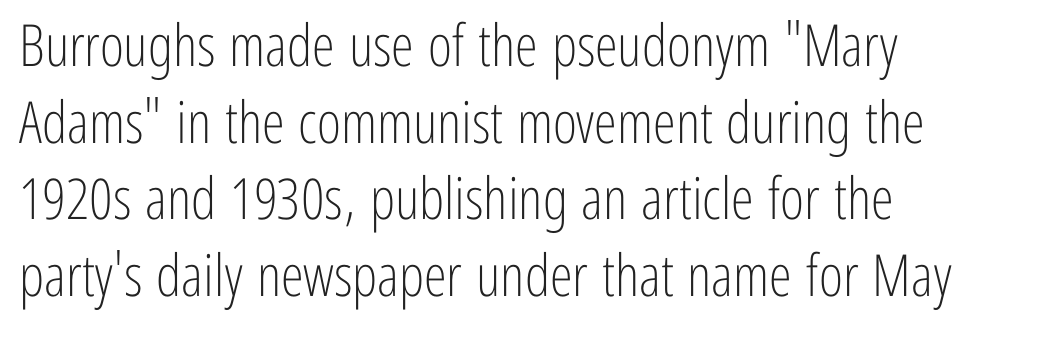
The image shows 58 px light, condensed sans-serif type, upright; set left-aligned, normal line spacing (1.32x), normal letter spacing, not underlined; low stroke contrast and a medium x-height.
